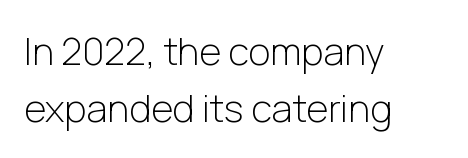
{"serif": "no", "italic": "no", "bold": "no", "weight": "light", "width": "normal", "stroke_contrast": "low", "x_height": "medium", "monospaced": "no", "underline": "no", "align": "left", "line_spacing": "normal", "line_spacing_ratio": 1.49, "letter_spacing": "normal", "letter_spacing_em": 0.0, "glyph_px": 38}
